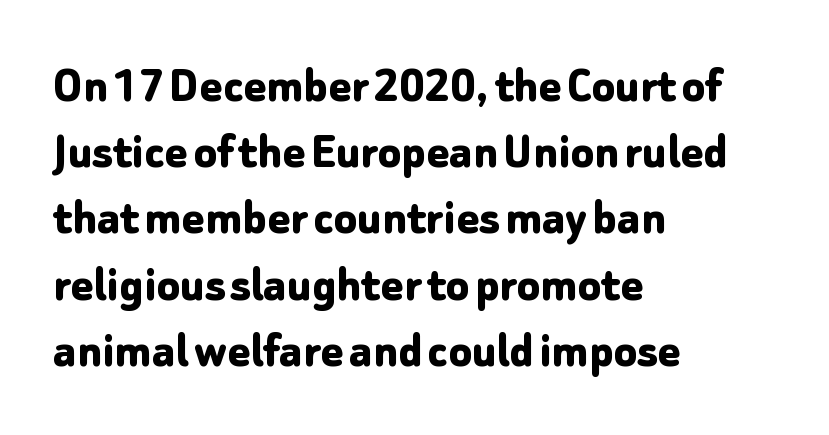
The image shows 53 px bold sans-serif type, upright; set left-aligned, normal line spacing (1.25x), normal letter spacing, not underlined; low stroke contrast and a medium x-height.
